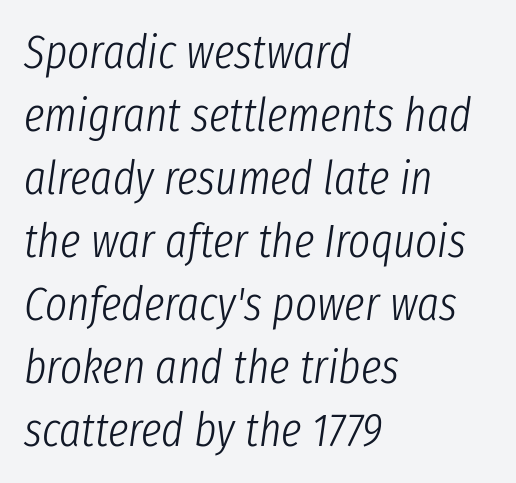
{"italic": "yes", "lean": "right", "slant_degrees": 8, "bold": "no", "weight": "light", "width": "condensed", "stroke_contrast": "low", "x_height": "medium", "monospaced": "no", "underline": "no", "align": "left", "line_spacing": "normal", "line_spacing_ratio": 1.34, "letter_spacing": "normal", "letter_spacing_em": 0.0, "glyph_px": 47}
